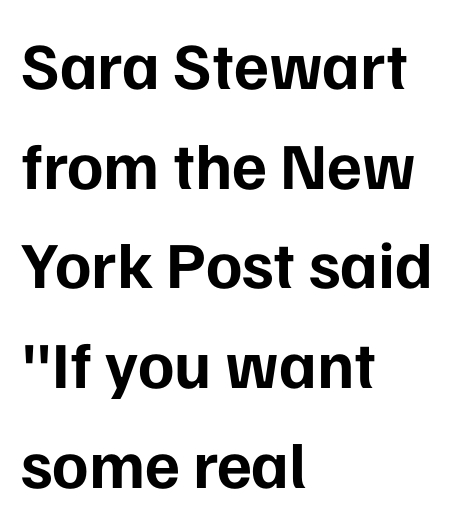
The rows are spaced the way most documents space them. The gaps between neighbouring characters are ordinary and unremarkable. I'd call this a sans setting — the letters go barefoot. Visually the block forms a straight wall on the left and a jagged coastline on the right. The specimen reads as upright at a glance. Spacing verdict: proportional, widths tailored to each character.
